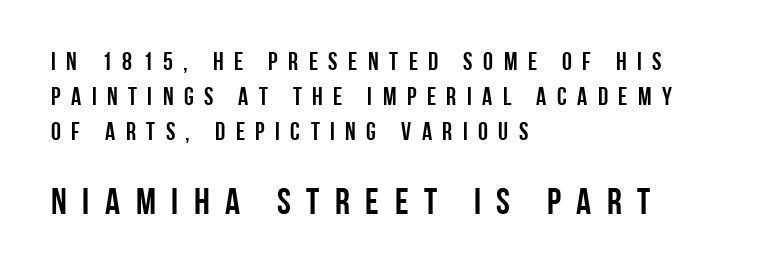
The image shows 37 px condensed sans-serif type, upright; set left-aligned, normal line spacing (1.4x), unusually wide letter spacing (+0.42 em), not underlined; the second (bottom) block is 1.48x larger; low stroke contrast and a large x-height.
